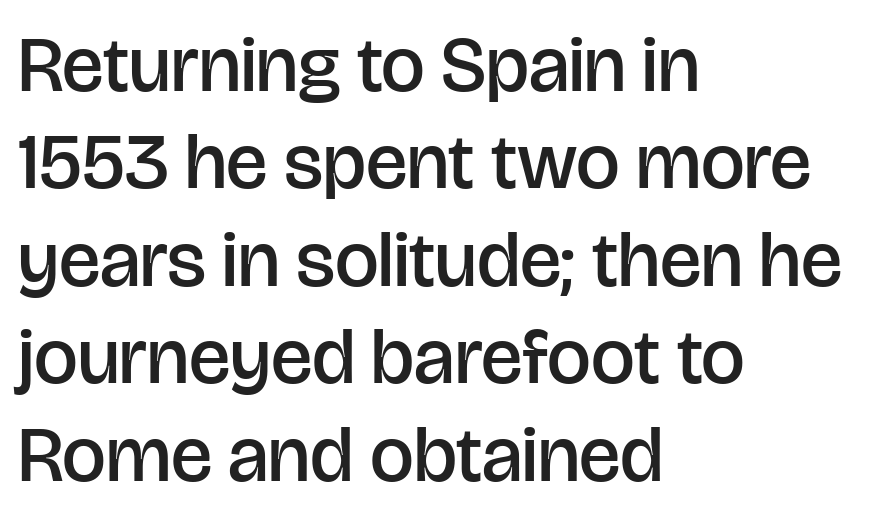
Q: Is the text bold? A: Semi-bold.
Q: Is the text italic (slanted)? A: No, it is upright.
Q: Is the typeface a serif or a sans-serif typeface? A: Sans-serif.
Q: Is the text underlined? A: No.
Q: How is the paragraph aligned? A: Left-aligned.
Q: Is the spacing between letters normal or unusually wide? A: Normal.
Q: Is the spacing between lines tight, normal or loose? A: Normal.
Q: Width (condensed, normal, or wide)? A: Normal.
Q: Stroke contrast? A: Low.
Q: x-height? A: Large.
Q: Monospaced? A: No.
